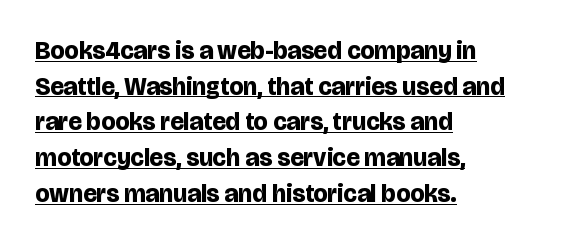
The face used here is rendered with its standard letterfit. You can tell it's not italic because the verticals are truly vertical. Normally led — the rows are evenly, conventionally spaced. The rendered words wear a rule along their underside. This is heavy type, rendered in bold. Which margin do the lines hug? The left one — the right edge is uneven.
